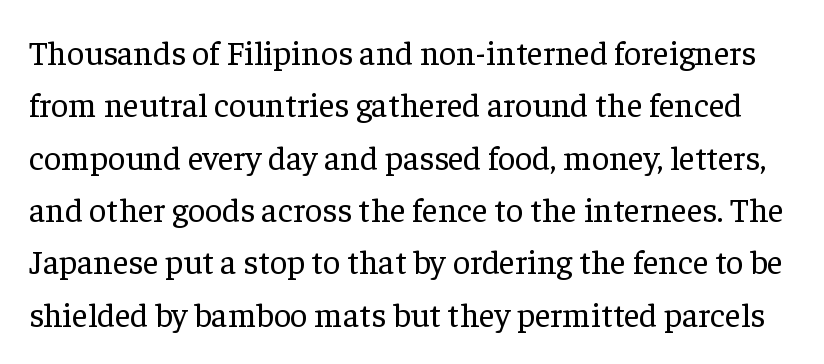
The image shows 34 px regular-weight serif type, upright; set normal line spacing (1.54x), normal letter spacing, not underlined; low stroke contrast and a medium x-height.
